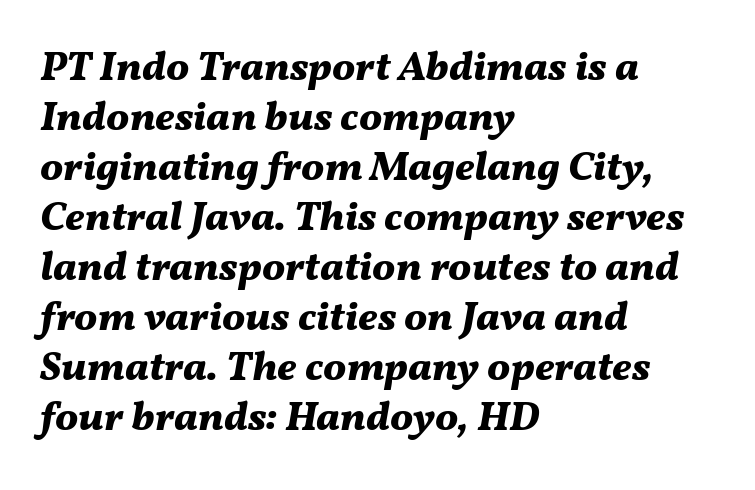
The image shows 41 px bold type, italic (leaning right); set left-aligned, line spacing 1.22x, normal letter spacing, not underlined; medium stroke contrast and a medium x-height.
